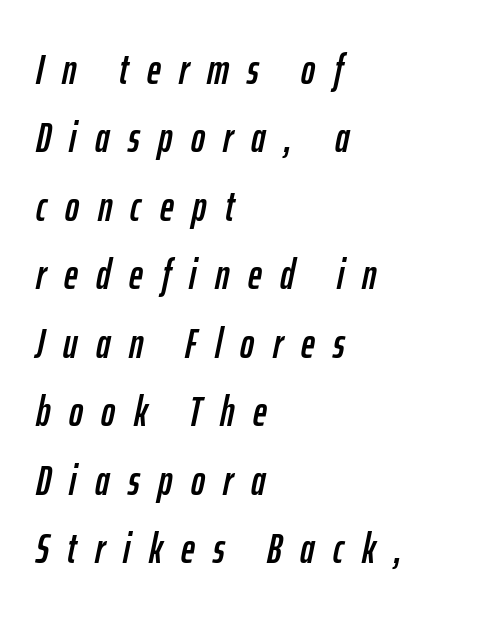
{"italic": "yes", "lean": "right", "slant_degrees": 12, "width": "condensed", "stroke_contrast": "low", "x_height": "medium", "monospaced": "no", "underline": "no", "align": "left", "line_spacing": "normal", "line_spacing_ratio": 1.63, "letter_spacing": "wide", "letter_spacing_em": 0.44, "glyph_px": 42}
